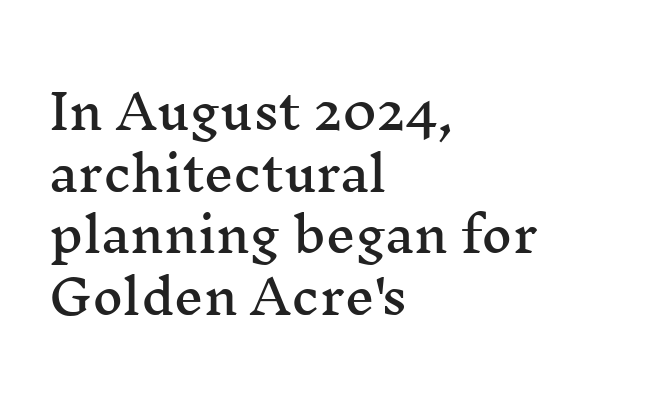
The image shows 47 px wide serif type, upright; set left-aligned, normal line spacing (1.31x), normal letter spacing, not underlined; medium stroke contrast and a medium x-height.
